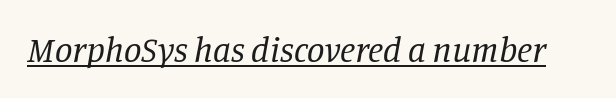
Q: Is the text bold? A: No.
Q: Is the text italic (slanted)? A: Yes, it leans right by about 11 degrees.
Q: Is the typeface a serif or a sans-serif typeface? A: Serif.
Q: Is the text underlined? A: Yes.
Q: Is the spacing between letters normal or unusually wide? A: Normal.
Q: Width (condensed, normal, or wide)? A: Normal.
Q: Stroke contrast? A: Low.
Q: x-height? A: Large.
Q: Monospaced? A: No.
